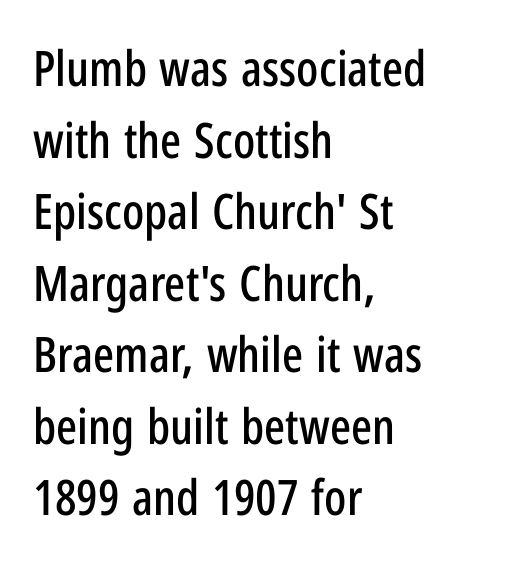
The typesetter chose a ragged-right arrangement here. Rows of type keep a routine distance in the vertical direction. This sample uses an upright cut, with every glyph sitting square on the baseline. Students, note that the glyphs here touch the page at normal intervals. The space directly below the letters is spotless.
